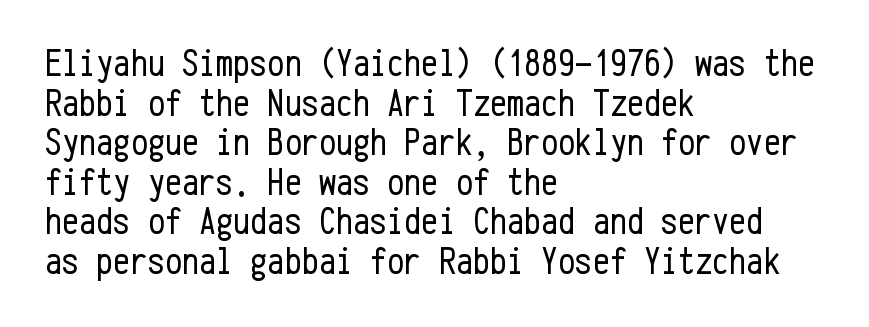
The image shows 38 px regular-weight, condensed sans-serif type, upright, monospaced; set left-aligned, tight line spacing (1.04x), normal letter spacing, not underlined; low stroke contrast and a medium x-height.
